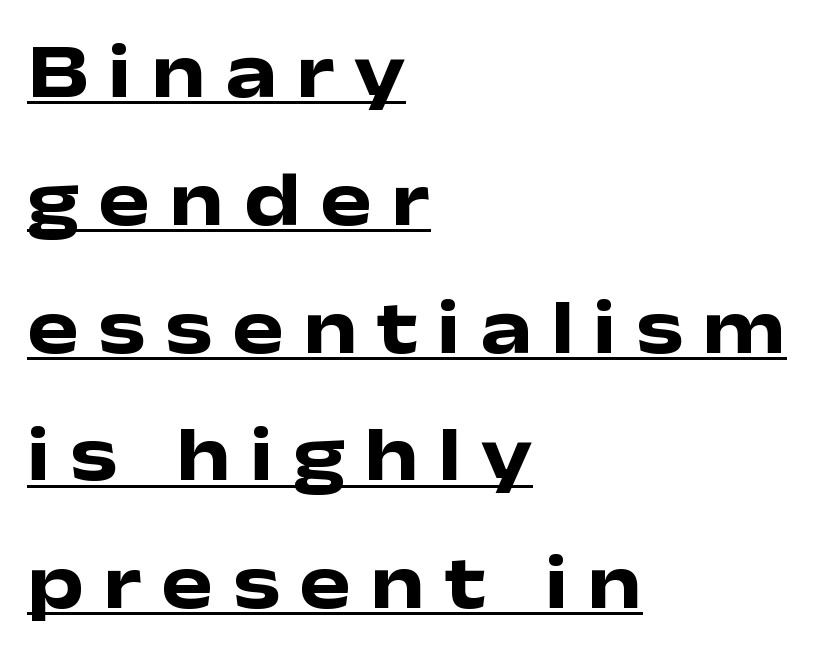
Q: Is the text bold? A: Yes.
Q: Is the text italic (slanted)? A: No, it is upright.
Q: Is the typeface a serif or a sans-serif typeface? A: Sans-serif.
Q: Is the text underlined? A: Yes.
Q: How is the paragraph aligned? A: Left-aligned.
Q: Is the spacing between letters normal or unusually wide? A: Unusually wide.
Q: Is the spacing between lines tight, normal or loose? A: Normal.
Q: Width (condensed, normal, or wide)? A: Wide.
Q: Stroke contrast? A: Low.
Q: x-height? A: Medium.
Q: Monospaced? A: No.
